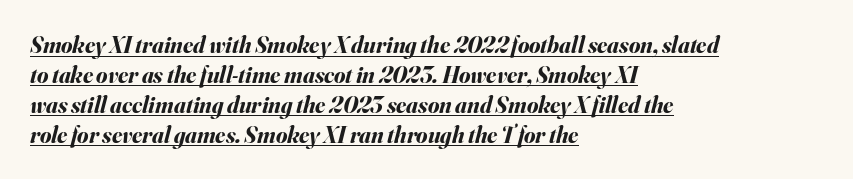
The image shows 23 px bold type, italic (leaning right); set left-aligned, normal line spacing (1.3x), normal letter spacing, underlined.
